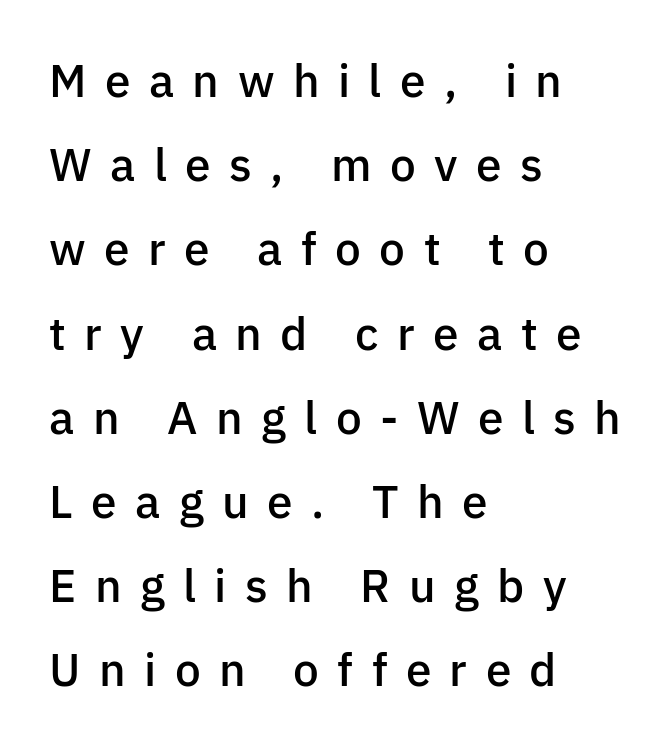
The image shows 46 px semibold sans-serif type, upright; set left-aligned, line spacing 1.83x, unusually wide letter spacing (+0.4 em), not underlined; low stroke contrast and a medium x-height.
